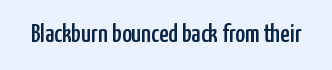
The image shows 26 px text type, upright; set normal letter spacing, not underlined.
